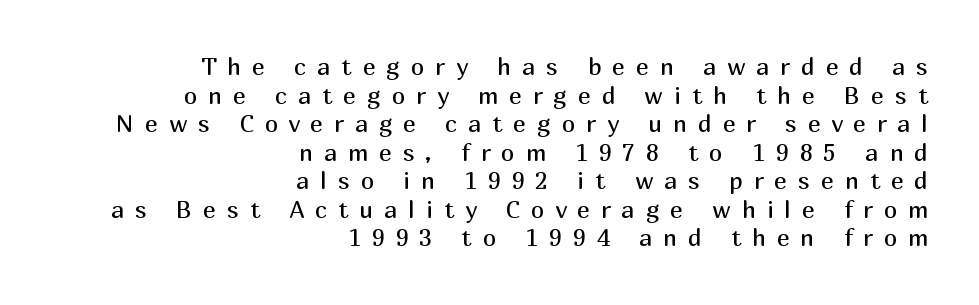
{"italic": "no", "bold": "no", "underline": "no", "align": "right", "line_spacing_ratio": 1.19, "letter_spacing": "wide", "letter_spacing_em": 0.46, "glyph_px": 24}
